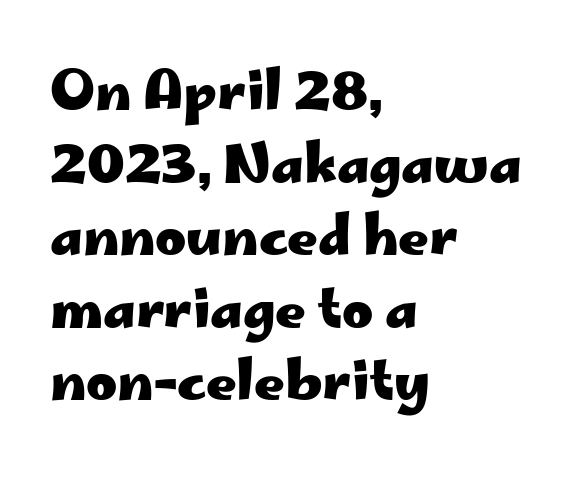
{"serif": "no", "italic": "no", "bold": "yes", "weight": "heavy", "width": "wide", "stroke_contrast": "low", "x_height": "small", "monospaced": "no", "underline": "no", "align": "left", "line_spacing": "normal", "line_spacing_ratio": 1.37, "letter_spacing": "normal", "letter_spacing_em": 0.0, "glyph_px": 53}
